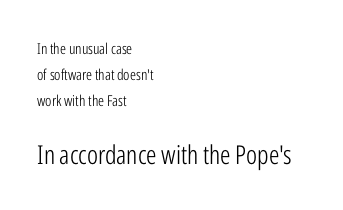
It's the straight-up-and-down kind of type. Only glyphs here, with clear space below each row. Caption: multi-line text, flush left, ragged right. There is no visible air inserted between adjacent glyphs.
